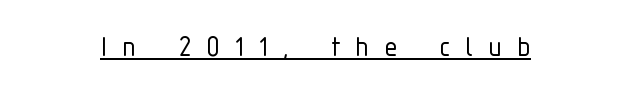
The image shows 33 px light, condensed sans-serif type, upright; set centered, unusually wide letter spacing (+0.46 em), underlined; low stroke contrast and a medium x-height.
